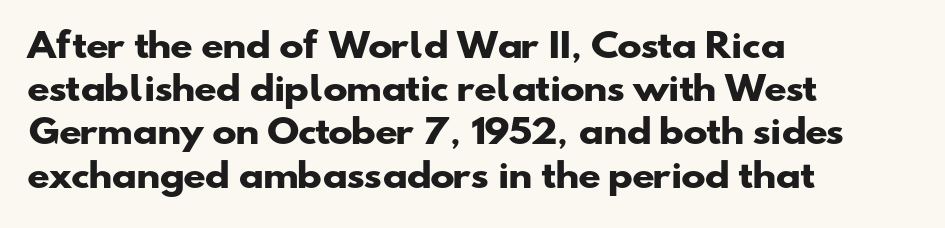
Q: Is the text bold? A: Yes.
Q: Is the typeface a serif or a sans-serif typeface? A: Sans-serif.
Q: Is the text underlined? A: No.
Q: How is the paragraph aligned? A: Left-aligned.
Q: Is the spacing between letters normal or unusually wide? A: Normal.
Q: Is the spacing between lines tight, normal or loose? A: Normal.
Q: Width (condensed, normal, or wide)? A: Wide.
Q: Stroke contrast? A: Low.
Q: x-height? A: Small.
Q: Monospaced? A: No.
